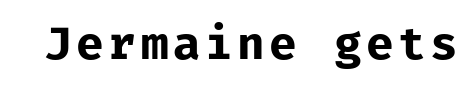
Q: Is the text bold? A: Yes.
Q: Is the text italic (slanted)? A: No, it is upright.
Q: Is the typeface a serif or a sans-serif typeface? A: Sans-serif.
Q: Is the text underlined? A: No.
Q: Width (condensed, normal, or wide)? A: Normal.
Q: Stroke contrast? A: Low.
Q: x-height? A: Medium.
Q: Monospaced? A: Yes.
